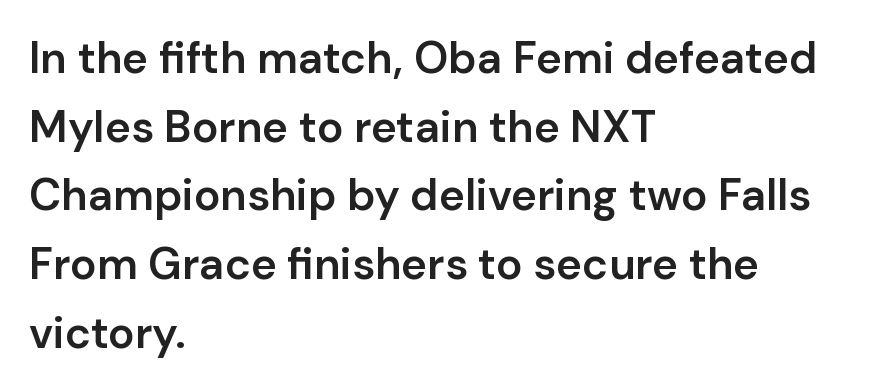
{"serif": "no", "italic": "no", "bold": "semi", "weight": "semibold", "width": "normal", "stroke_contrast": "low", "x_height": "medium", "monospaced": "no", "underline": "no", "align": "left", "line_spacing": "normal", "line_spacing_ratio": 1.56, "letter_spacing": "normal", "letter_spacing_em": 0.0, "glyph_px": 44}
